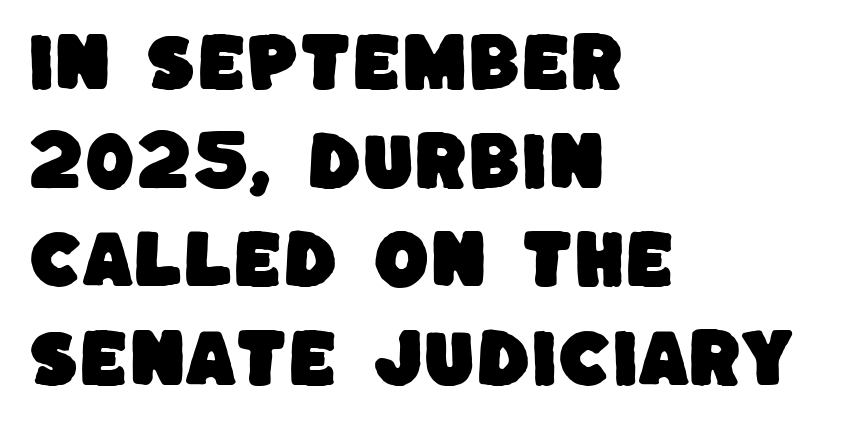
Q: Is the typeface a serif or a sans-serif typeface? A: Sans-serif.
Q: Is the text underlined? A: No.
Q: How is the paragraph aligned? A: Left-aligned.
Q: Is the spacing between letters normal or unusually wide? A: Normal.
Q: Is the spacing between lines tight, normal or loose? A: Normal.
Q: Width (condensed, normal, or wide)? A: Normal.
Q: Stroke contrast? A: Low.
Q: x-height? A: Large.
Q: Monospaced? A: No.
